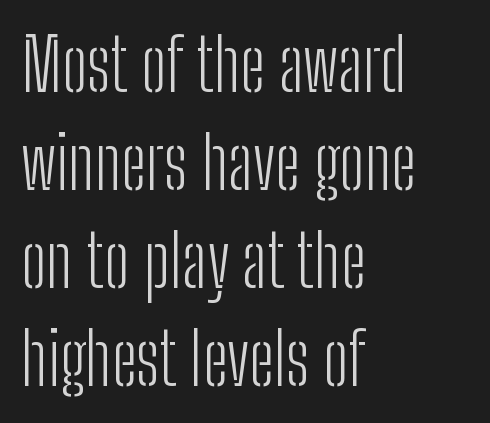
Every character sits straight up, as roman type does. This sample uses a sans-serif face. Vertical spacing — default. This sample is left-justified, so line endings fall wherever the words run out. Weight: not bold — regular or lighter.
